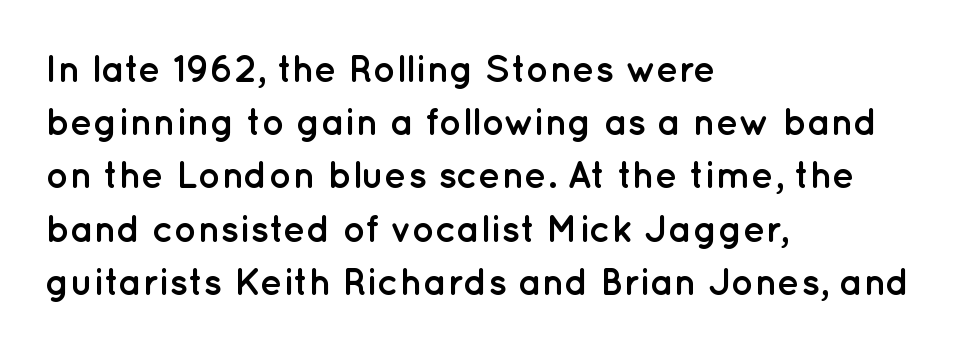
Set as a true bold cut, around the 700 mark. This sample uses plain, unmodified letter spacing. The area under the type is left untouched. Interline gaps are of average width in this sample.
